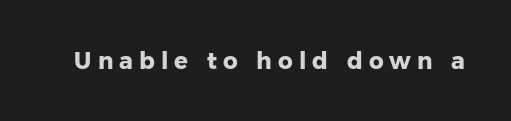
{"italic": "no", "bold": "yes", "underline": "no", "letter_spacing": "wide", "letter_spacing_em": 0.26, "glyph_px": 23}
